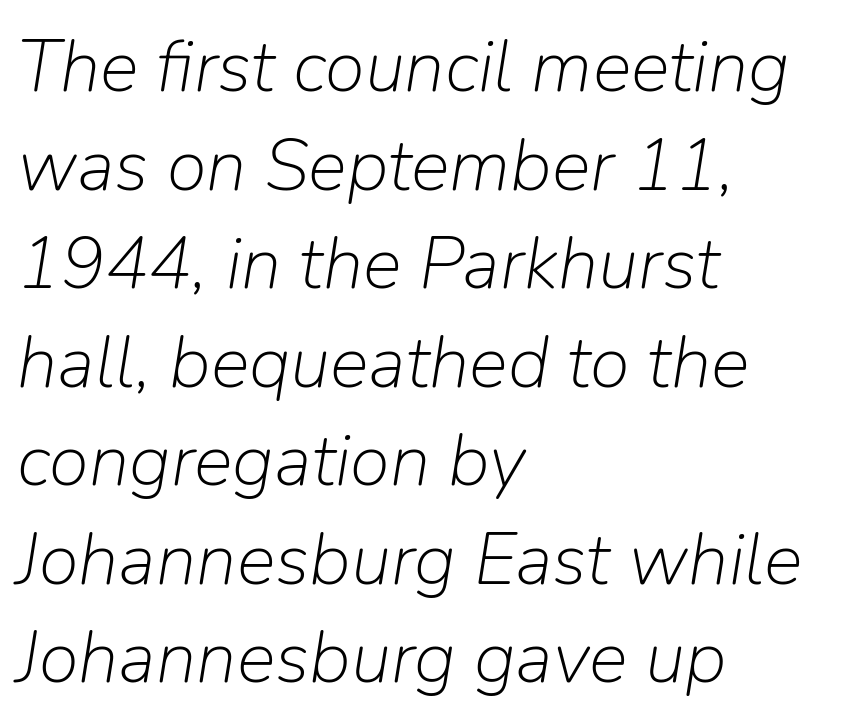
{"italic": "yes", "lean": "right", "slant_degrees": 9, "bold": "no", "weight": "light", "width": "normal", "stroke_contrast": "low", "x_height": "medium", "monospaced": "no", "underline": "no", "align": "left", "line_spacing": "normal", "line_spacing_ratio": 1.35, "letter_spacing": "normal", "letter_spacing_em": 0.0, "glyph_px": 73}
